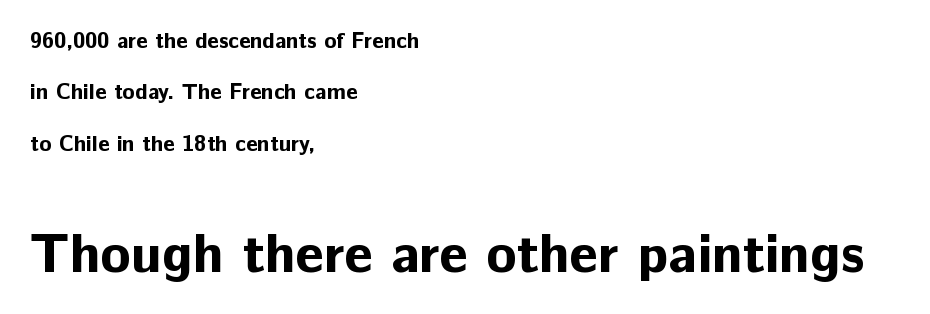
The image shows 55 px bold sans-serif type, upright; set left-aligned, loose line spacing (2.34x), normal letter spacing, not underlined; the second (bottom) block is 2.5x larger; low stroke contrast and a medium x-height.
